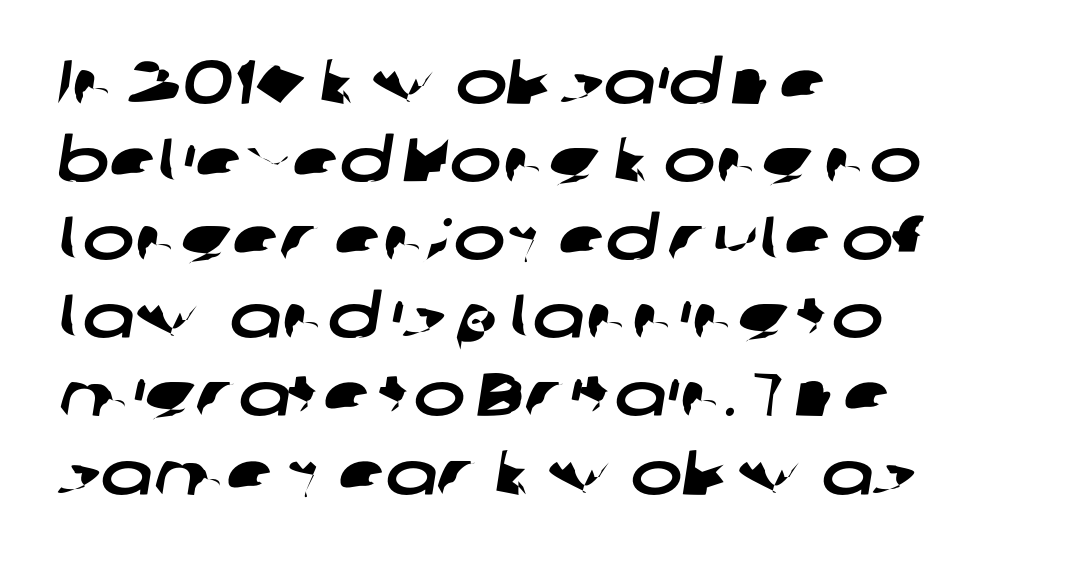
{"serif": "no", "width": "wide", "stroke_contrast": "low", "x_height": "medium", "monospaced": "no", "underline": "no", "align": "left", "line_spacing": "normal", "line_spacing_ratio": 1.26, "letter_spacing": "normal", "letter_spacing_em": 0.0, "glyph_px": 62}
